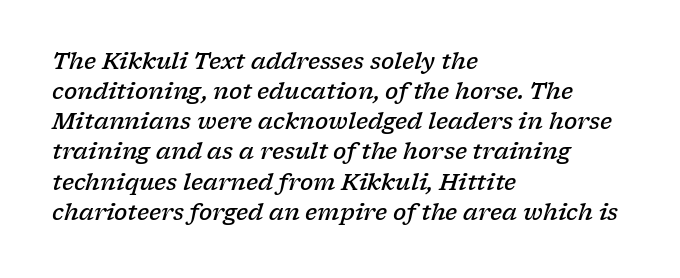
The zone under the glyphs is completely vacant. Horizontal alignment here is leftward, the default for most running prose. Horizontal bands of white between lines are of average thickness. This rendering leaves character spacing at its baseline value. The typesetting leans somewhat heavy: a semibold. Style check: oblique.
